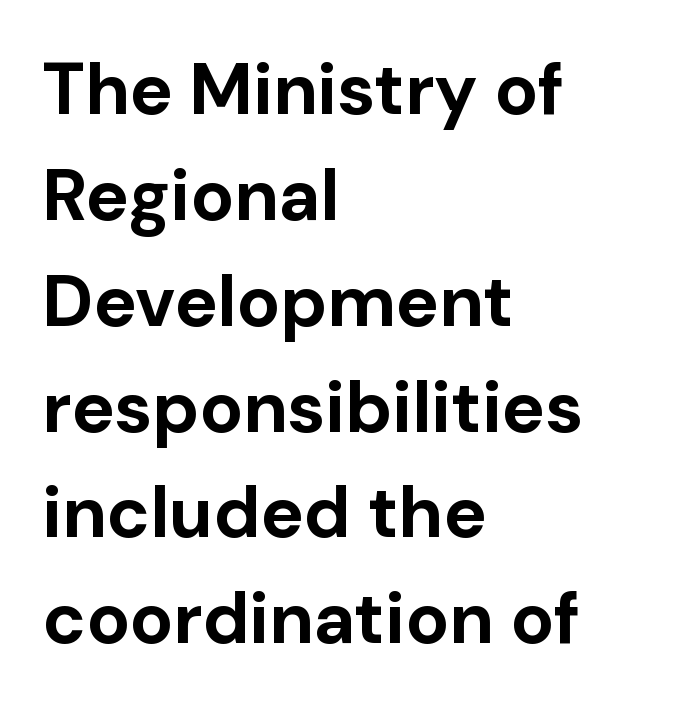
Q: Is the text bold? A: Yes.
Q: Is the text italic (slanted)? A: No, it is upright.
Q: Is the typeface a serif or a sans-serif typeface? A: Sans-serif.
Q: Is the text underlined? A: No.
Q: How is the paragraph aligned? A: Left-aligned.
Q: Is the spacing between letters normal or unusually wide? A: Normal.
Q: Is the spacing between lines tight, normal or loose? A: Normal.
Q: Width (condensed, normal, or wide)? A: Normal.
Q: Stroke contrast? A: Low.
Q: x-height? A: Medium.
Q: Monospaced? A: No.
